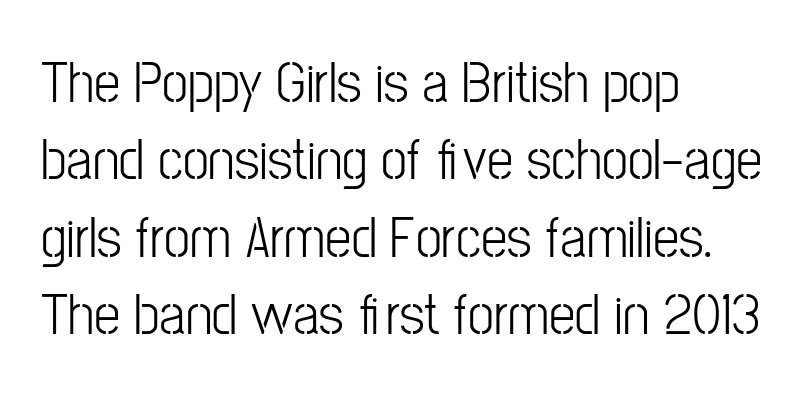
Descenders are the only things crossing below the line. The type is set solid horizontally, with unmodified tracking. The font sits on the lighter half of the weight spectrum, regular included. The rag falls on the right side of this text block. Each letter's strokes conclude bluntly, with no projecting serifs.
